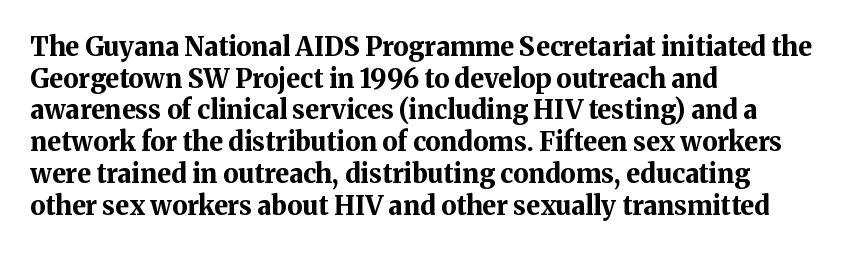
I'd describe the lettering as bold — thick and assertive. Words appear dense and cohesive because spacing is normal. Reading down the block, your eye returns to a fixed left position each line. The lettering holds an erect, upright posture throughout. Descender tails drop into unmarked territory.
